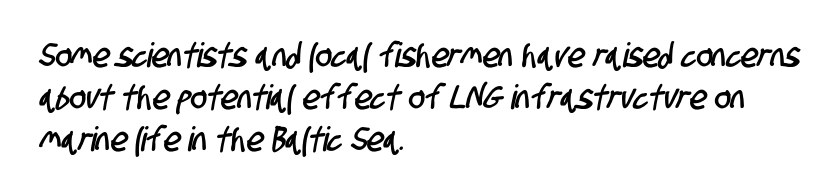
The image shows 34 px condensed sans-serif type; set left-aligned, line spacing 1.24x, normal letter spacing, not underlined; low stroke contrast and a large x-height.
